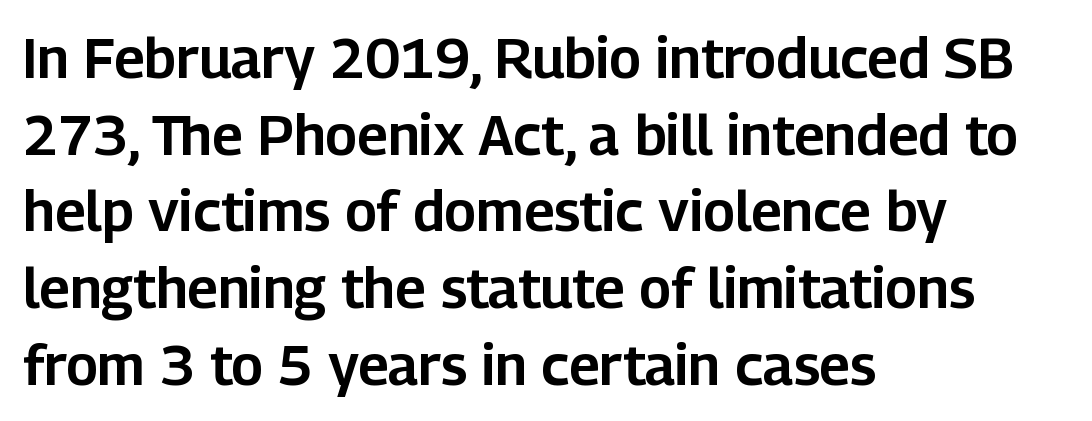
{"serif": "no", "italic": "no", "width": "normal", "stroke_contrast": "low", "x_height": "medium", "monospaced": "no", "underline": "no", "align": "left", "line_spacing": "normal", "line_spacing_ratio": 1.37, "letter_spacing": "normal", "letter_spacing_em": 0.0, "glyph_px": 56}
